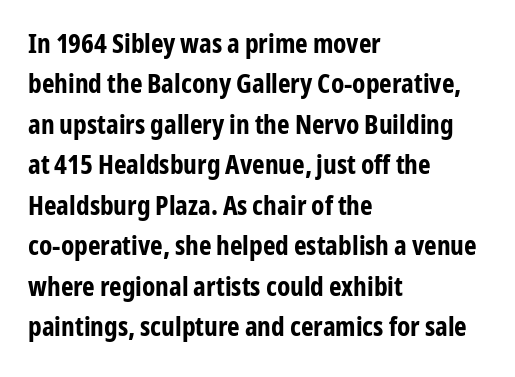
{"italic": "no", "bold": "yes", "underline": "no", "align": "left", "line_spacing": "normal", "line_spacing_ratio": 1.5, "letter_spacing": "normal", "letter_spacing_em": 0.0, "glyph_px": 27}
